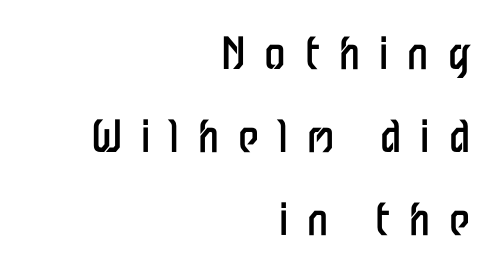
What stands out about the letter spacing? Its width — letters are far apart. Rows of type keep a wide berth in the vertical direction. The characters display no serif detailing; their extremities are plain. The rendering anchors every line to the right-hand side. This is not heavy type; no bold has been used.
